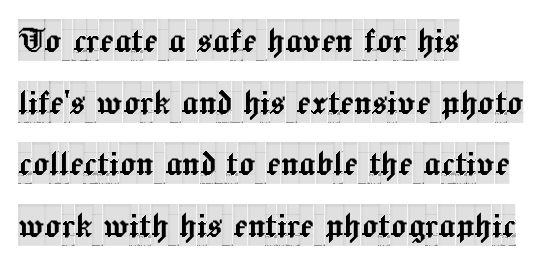
{"serif": "yes", "italic": "no", "width": "condensed", "x_height": "large", "monospaced": "no", "underline": "no", "align": "left", "line_spacing": "normal", "line_spacing_ratio": 1.47, "letter_spacing": "normal", "letter_spacing_em": 0.0, "glyph_px": 42}
